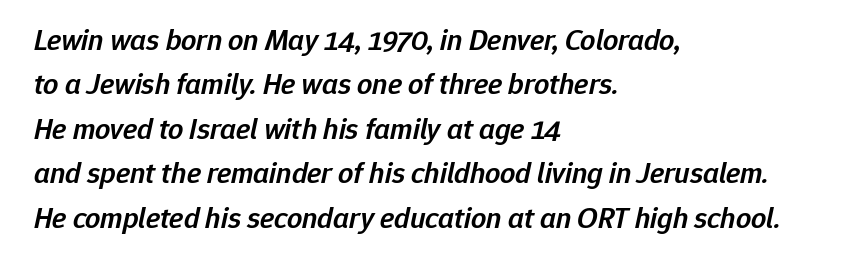
The image shows 30 px semibold type, italic (leaning right); set left-aligned, normal line spacing (1.48x), normal letter spacing, not underlined; low stroke contrast and a medium x-height.
